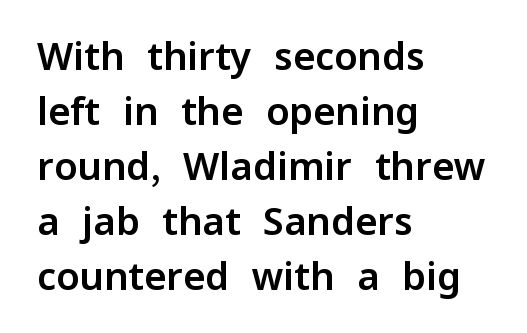
Compared with a centered layout, this one pins lines to the left instead. The lines sit at an ordinary, default distance from one another. In terms of posture, this sample is upright. Descenders hang freely into open space. The text was rendered using a sans face with plain stroke endings. This sample has the flowing, uneven cadence of proportional lettering.
